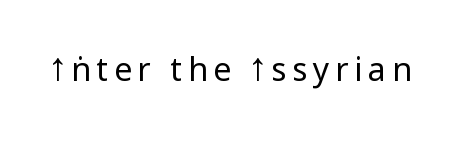
The image shows 32 px regular-weight, condensed sans-serif type, upright; set not underlined; low stroke contrast.
